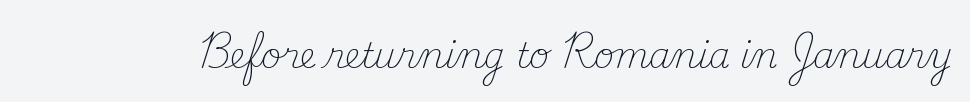
The strip under each line holds only bare page. How are the letters spaced? Ordinarily, with no added tracking. The face used here is proportionally spaced, like ordinary book or web type.
